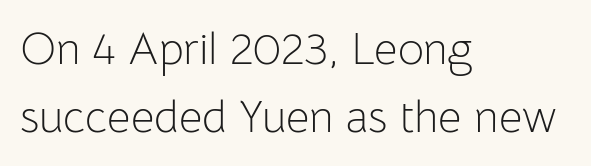
The image shows 45 px light sans-serif type, upright; set left-aligned, normal line spacing (1.51x), normal letter spacing, not underlined; low stroke contrast and a medium x-height.
